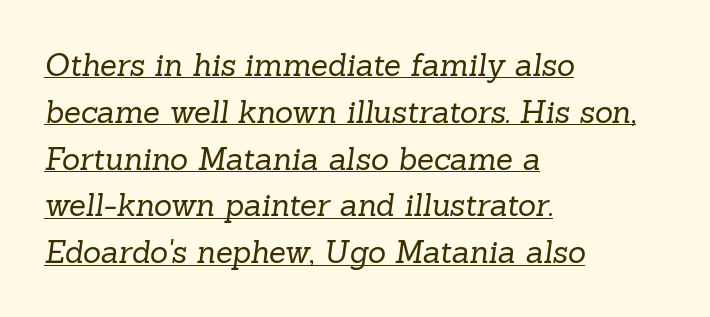
The image shows 31 px regular-weight serif type; set left-aligned, normal line spacing (1.51x), normal letter spacing, underlined; low stroke contrast and a medium x-height.
